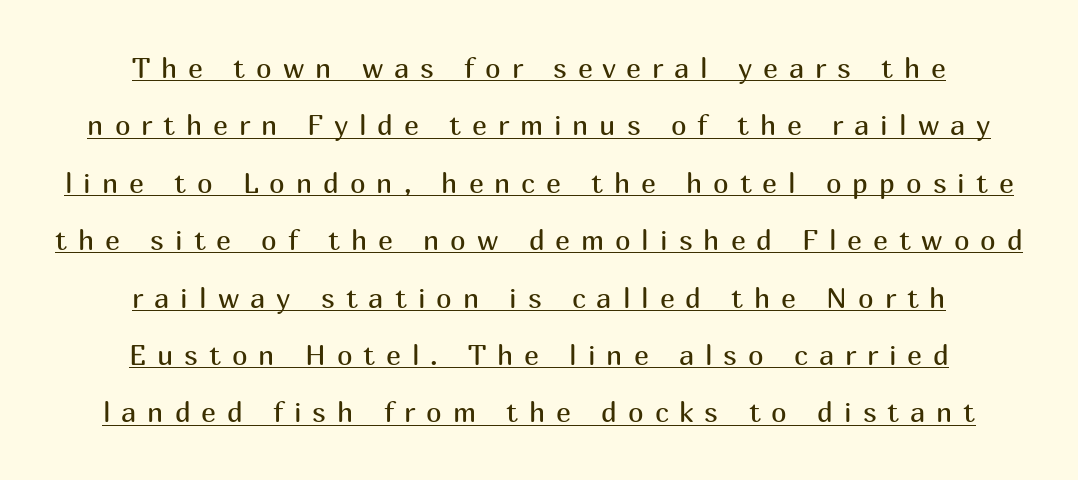
The image shows 28 px regular-weight sans-serif type, upright; set centered, loose line spacing (2.05x), unusually wide letter spacing (+0.39 em), underlined; medium stroke contrast and a medium x-height.
